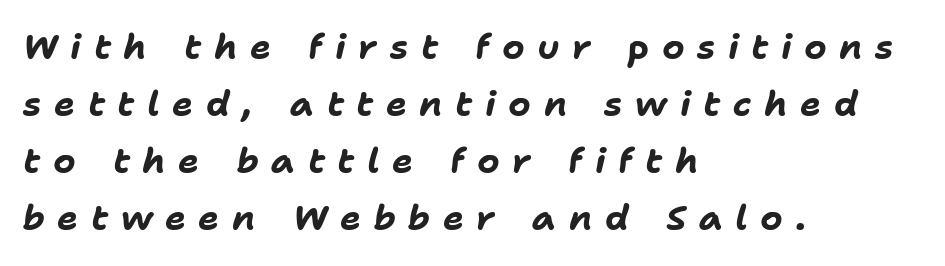
The image shows 35 px bold type, italic (leaning right); set left-aligned, normal line spacing (1.63x), unusually wide letter spacing (+0.36 em), not underlined; low stroke contrast and a medium x-height.
